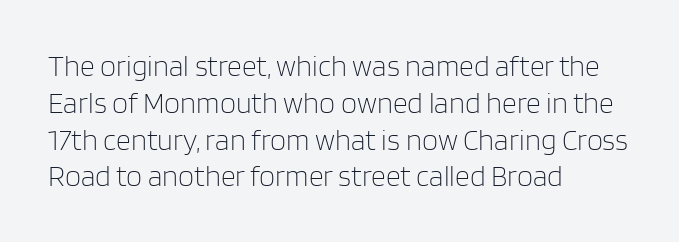
{"serif": "no", "italic": "no", "bold": "no", "weight": "light", "width": "normal", "stroke_contrast": "low", "x_height": "large", "monospaced": "no", "underline": "no", "align": "left", "line_spacing": "normal", "line_spacing_ratio": 1.27, "letter_spacing": "normal", "letter_spacing_em": 0.0, "glyph_px": 29}
